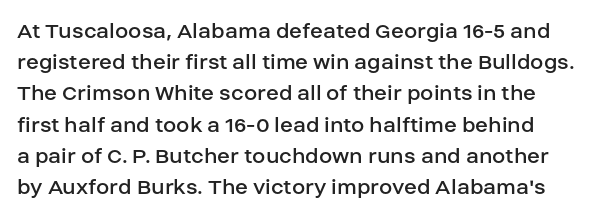
The ragged edge is on the right, which tells us the setting is flush left. The passage shown is not underscored anywhere. These lines were composed using upright roman letters. This sample uses plain, unmodified letter spacing. Reading down the column, the eye jumps a familiar distance to each next line.
